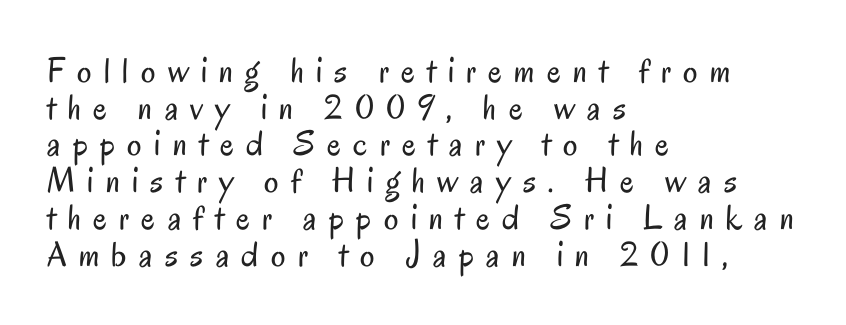
{"serif": "no", "italic": "no", "bold": "no", "weight": "regular", "width": "condensed", "stroke_contrast": "low", "x_height": "small", "monospaced": "no", "underline": "no", "align": "left", "line_spacing": "tight", "line_spacing_ratio": 1.02, "letter_spacing": "wide", "letter_spacing_em": 0.34, "glyph_px": 36}
